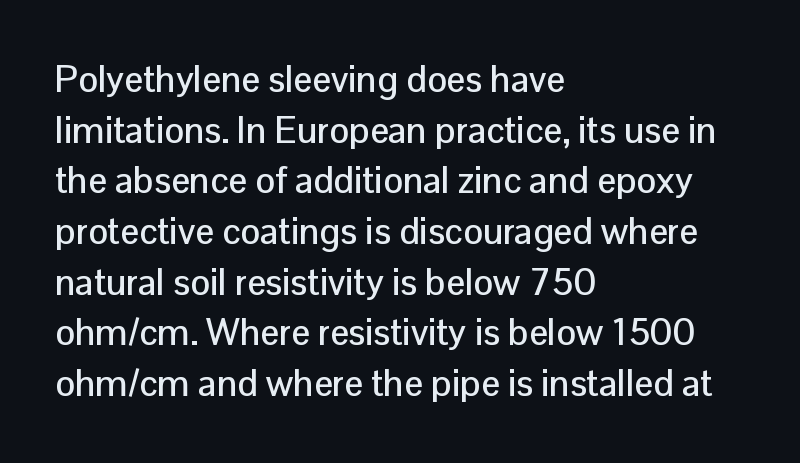
Q: Is the text italic (slanted)? A: No, it is upright.
Q: Is the typeface a serif or a sans-serif typeface? A: Sans-serif.
Q: Is the text underlined? A: No.
Q: How is the paragraph aligned? A: Left-aligned.
Q: Is the spacing between letters normal or unusually wide? A: Normal.
Q: Is the spacing between lines tight, normal or loose? A: Normal.
Q: Width (condensed, normal, or wide)? A: Normal.
Q: Stroke contrast? A: Low.
Q: x-height? A: Medium.
Q: Monospaced? A: No.
